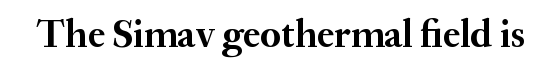
On the weight axis this lands at bold, roughly 700. Standard letterfit; no display-style spreading of the glyphs. Proportional: the letters do not fall into vertical columns. The characters display serif detailing at their extremities. The letters stand straight up with perfectly vertical stems. The words here are not underlined.
